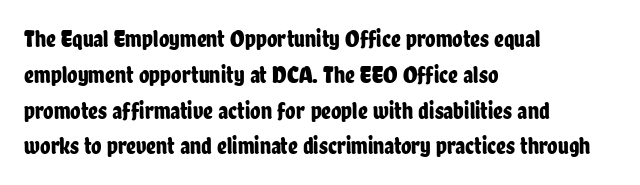
Q: Is the text italic (slanted)? A: No, it is upright.
Q: Is the text underlined? A: No.
Q: How is the paragraph aligned? A: Left-aligned.
Q: Is the spacing between letters normal or unusually wide? A: Normal.
Q: Is the spacing between lines tight, normal or loose? A: Normal.
